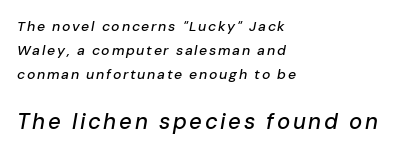
Here the second block reads like a headline and the first like body copy. Nobody drew a line under any word here. Caption: multi-line text, flush left, ragged right. The rendering applies a slant to the glyphs.
